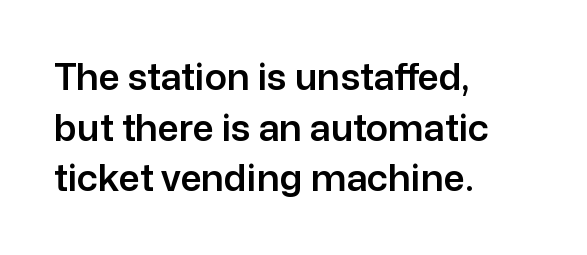
Descender tails drop into unmarked territory. If you drew a ruler down the left edge, every line would touch it. You could not count columns in this text — the font is proportionally spaced. The letters stand upright; this is a roman face.
